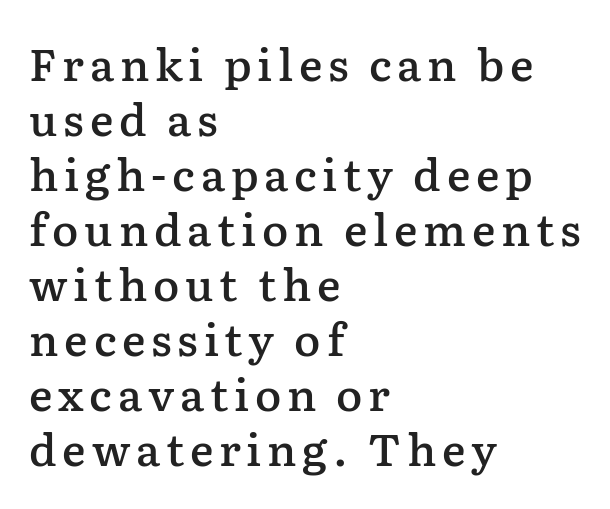
The image shows 44 px semibold serif type, upright; set left-aligned, normal line spacing (1.25x), not underlined; low stroke contrast and a medium x-height.
